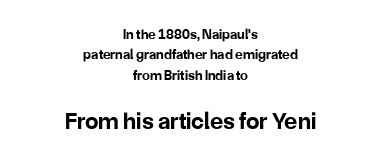
{"italic": "no", "bold": "yes", "underline": "no", "align": "center", "line_spacing": "normal", "line_spacing_ratio": 1.45, "letter_spacing": "normal", "letter_spacing_em": 0.0, "larger_block": "second", "size_ratio": 1.71, "glyph_px": 24}
